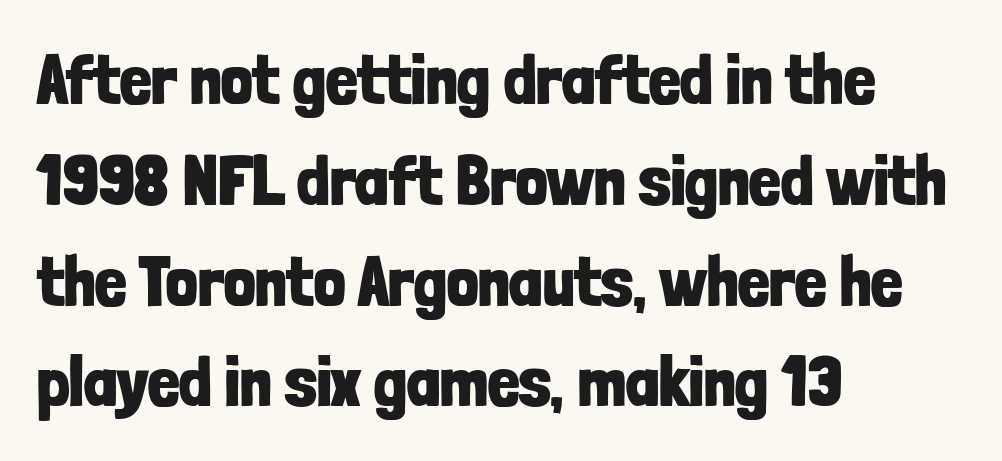
In CSS terms this would be text-align: left. Posture: upright roman. Does extra space separate the letters? No, they use regular spacing. Strokes here are thick enough to call this a true bold.
